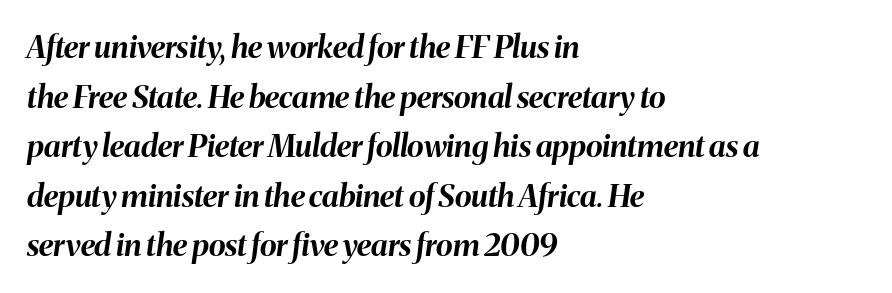
Q: Is the text bold? A: Yes.
Q: Is the text italic (slanted)? A: Yes, it leans right by about 8 degrees.
Q: Is the text underlined? A: No.
Q: How is the paragraph aligned? A: Left-aligned.
Q: Is the spacing between letters normal or unusually wide? A: Normal.
Q: Is the spacing between lines tight, normal or loose? A: Normal.
Q: Width (condensed, normal, or wide)? A: Normal.
Q: Stroke contrast? A: Medium.
Q: x-height? A: Medium.
Q: Monospaced? A: No.
